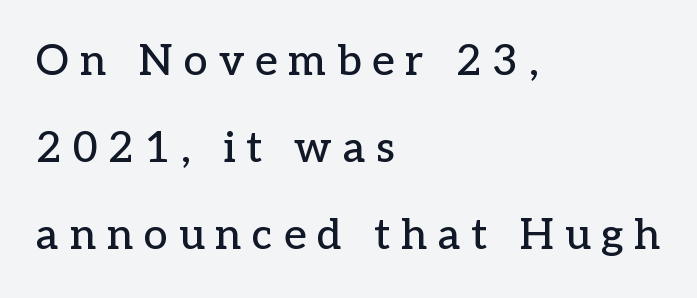
The image shows 43 px serif type, upright; set left-aligned, loose line spacing (2.02x), unusually wide letter spacing (+0.25 em), not underlined; low stroke contrast and a medium x-height.
